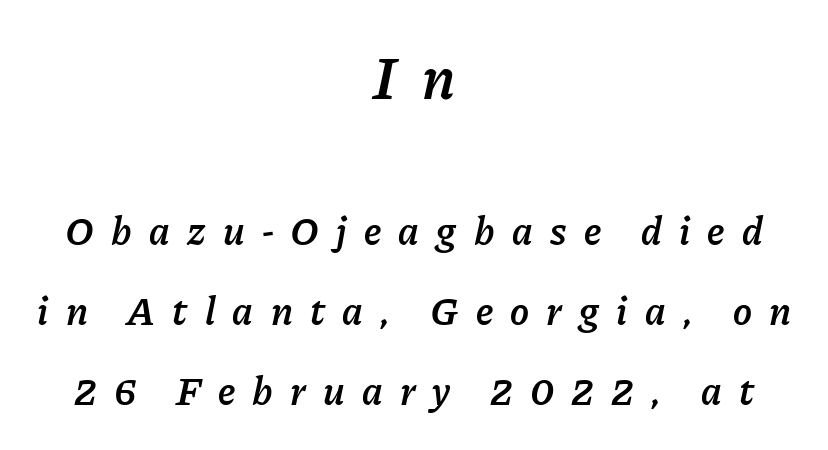
The image shows 60 px semibold type, italic (leaning right); set centered, loose line spacing (2.0x), unusually wide letter spacing (+0.43 em), not underlined; the first (top) block is 1.5x larger; low stroke contrast and a medium x-height.
